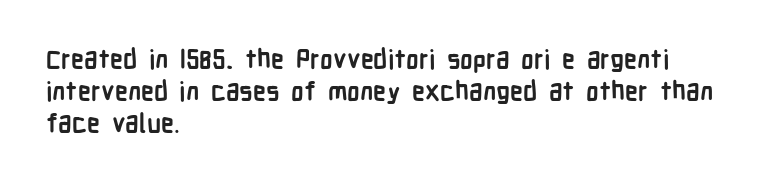
Alignment: flush left. A clean baseline with only descenders dipping below it. Vertical strokes here are truly vertical. Every letter is thick-stroked: bold, no question. A typesetter would call this zero additional tracking.
